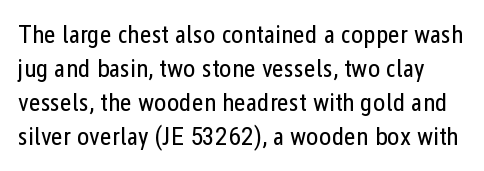
Q: Is the text bold? A: No.
Q: Is the text italic (slanted)? A: No, it is upright.
Q: Is the text underlined? A: No.
Q: Is the spacing between letters normal or unusually wide? A: Normal.
Q: Is the spacing between lines tight, normal or loose? A: Normal.
